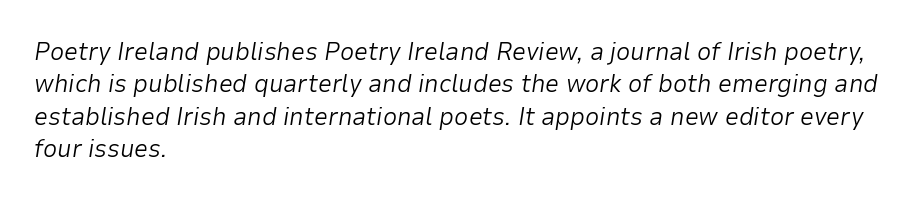
The image shows 25 px text type, italic (leaning right); set left-aligned, normal line spacing (1.3x), normal letter spacing, not underlined.
